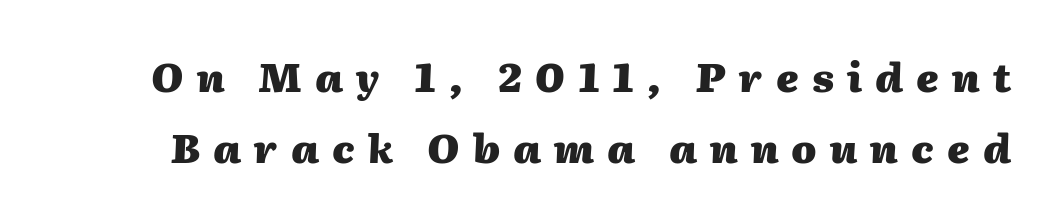
Q: Is the text bold? A: Yes.
Q: Is the text italic (slanted)? A: Yes, it leans right by about 2 degrees.
Q: Is the text underlined? A: No.
Q: Is the spacing between letters normal or unusually wide? A: Unusually wide.
Q: Width (condensed, normal, or wide)? A: Normal.
Q: Stroke contrast? A: Medium.
Q: x-height? A: Medium.
Q: Monospaced? A: No.
